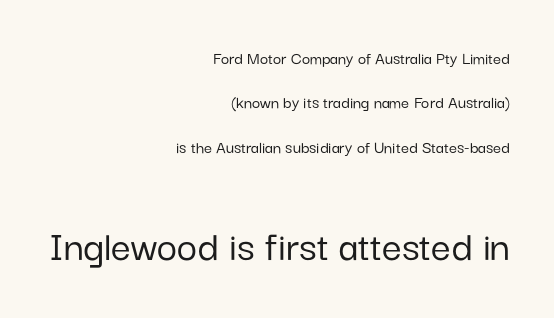
Q: Is the text italic (slanted)? A: No, it is upright.
Q: Is the typeface a serif or a sans-serif typeface? A: Sans-serif.
Q: Is the text underlined? A: No.
Q: How is the paragraph aligned? A: Right-aligned.
Q: Is the spacing between letters normal or unusually wide? A: Normal.
Q: Is the spacing between lines tight, normal or loose? A: Loose.
Q: Which block of text is set in a larger size, the first (top) or the second (bottom)? A: The second (bottom) one.
Q: Width (condensed, normal, or wide)? A: Normal.
Q: Stroke contrast? A: Low.
Q: x-height? A: Medium.
Q: Monospaced? A: No.
